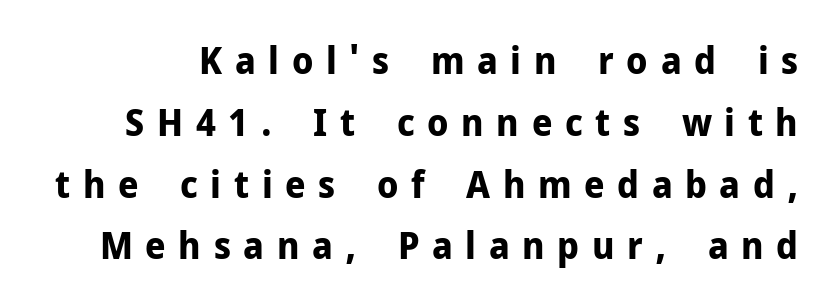
The image shows 37 px bold sans-serif type, upright; set normal line spacing (1.67x), unusually wide letter spacing (+0.34 em), not underlined; low stroke contrast and a medium x-height.
